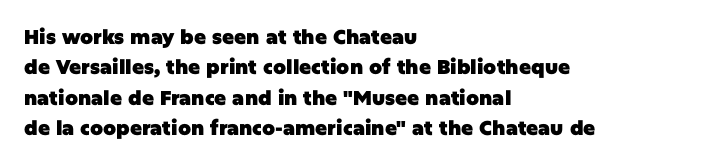
{"italic": "no", "bold": "yes", "underline": "no", "align": "left", "line_spacing": "normal", "line_spacing_ratio": 1.52, "letter_spacing": "normal", "letter_spacing_em": 0.0, "glyph_px": 20}
